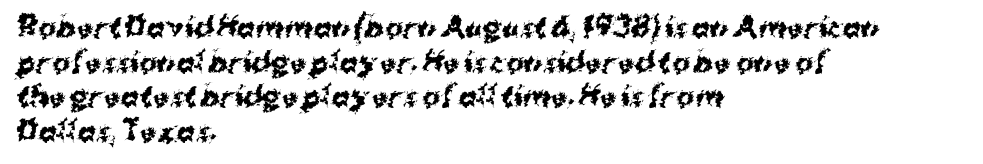
Q: Is the text bold? A: Yes.
Q: Is the text italic (slanted)? A: Yes.
Q: Is the text underlined? A: No.
Q: How is the paragraph aligned? A: Left-aligned.
Q: Is the spacing between letters normal or unusually wide? A: Normal.
Q: Is the spacing between lines tight, normal or loose? A: Normal.
